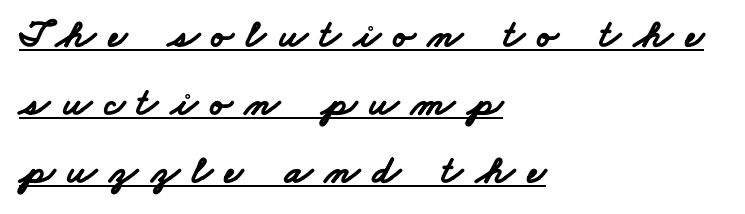
The image shows 40 px bold, wide sans-serif type; set left-aligned, normal line spacing (1.7x), unusually wide letter spacing (+0.32 em), underlined; low stroke contrast and a small x-height.
